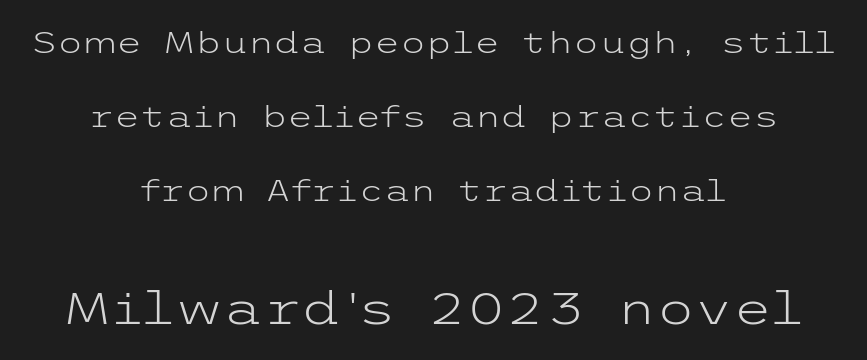
Q: Is the text bold? A: No.
Q: Is the text italic (slanted)? A: No, it is upright.
Q: Is the typeface a serif or a sans-serif typeface? A: Sans-serif.
Q: Is the text underlined? A: No.
Q: How is the paragraph aligned? A: Centered.
Q: Is the spacing between letters normal or unusually wide? A: Normal.
Q: Is the spacing between lines tight, normal or loose? A: Loose.
Q: Which block of text is set in a larger size, the first (top) or the second (bottom)? A: The second (bottom) one.
Q: Width (condensed, normal, or wide)? A: Wide.
Q: Stroke contrast? A: Low.
Q: x-height? A: Medium.
